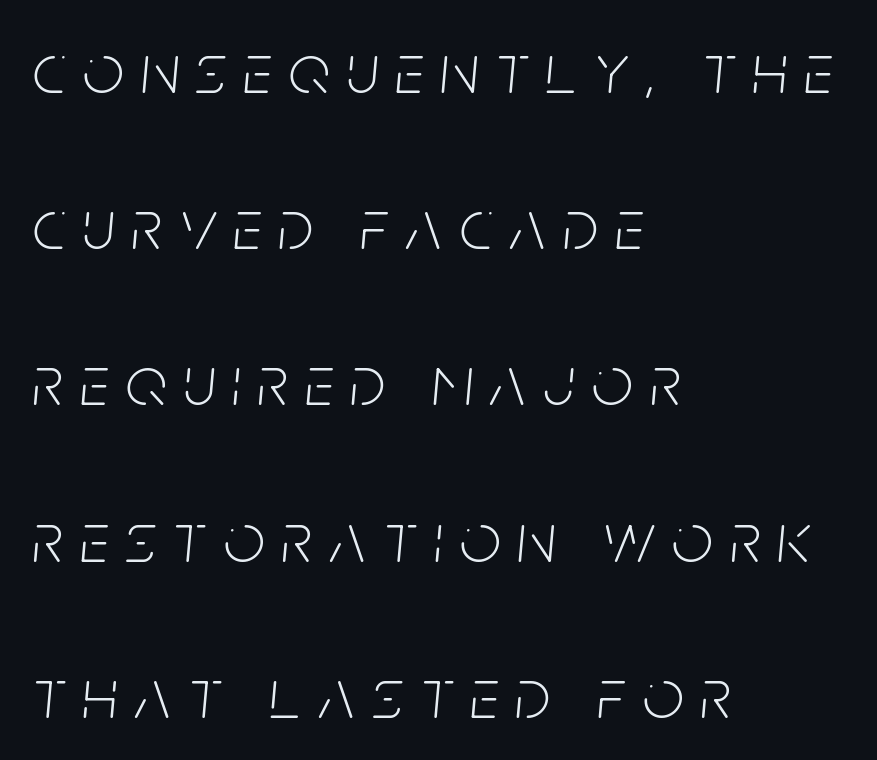
Spacing between characters has been opened up far beyond the box default. Stems and bowls with no extra thickness — not bold. The lines are quadded left. Honestly, the rows look like they've been pulled way apart.
